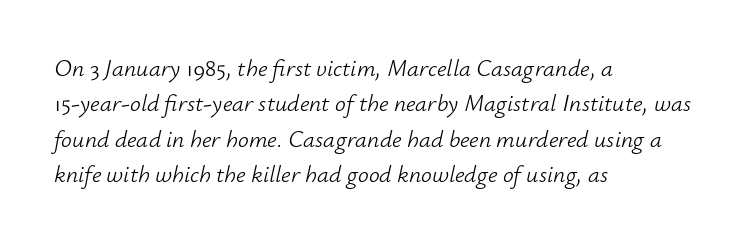
Q: Is the text bold? A: No.
Q: Is the text italic (slanted)? A: Yes, it leans right by about 12 degrees.
Q: Is the text underlined? A: No.
Q: How is the paragraph aligned? A: Left-aligned.
Q: Is the spacing between letters normal or unusually wide? A: Normal.
Q: Is the spacing between lines tight, normal or loose? A: Normal.
